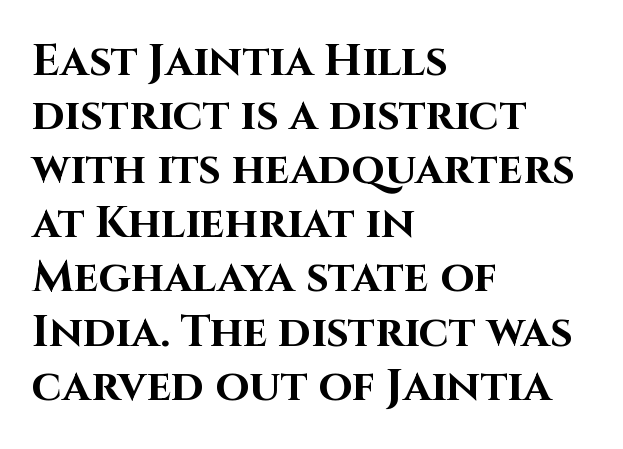
The image shows 44 px bold sans-serif type, upright; set left-aligned, line spacing 1.23x, normal letter spacing, not underlined; high stroke contrast and a large x-height.
